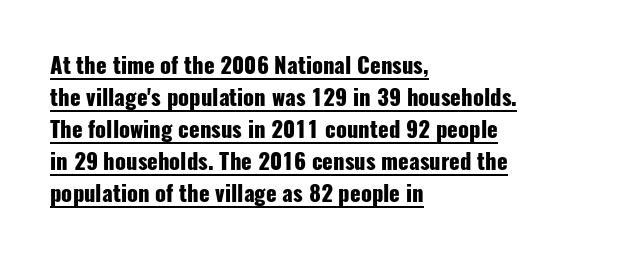
Q: Is the text bold? A: Yes.
Q: Is the text italic (slanted)? A: No, it is upright.
Q: Is the text underlined? A: Yes.
Q: How is the paragraph aligned? A: Left-aligned.
Q: Is the spacing between letters normal or unusually wide? A: Normal.
Q: Is the spacing between lines tight, normal or loose? A: Normal.
